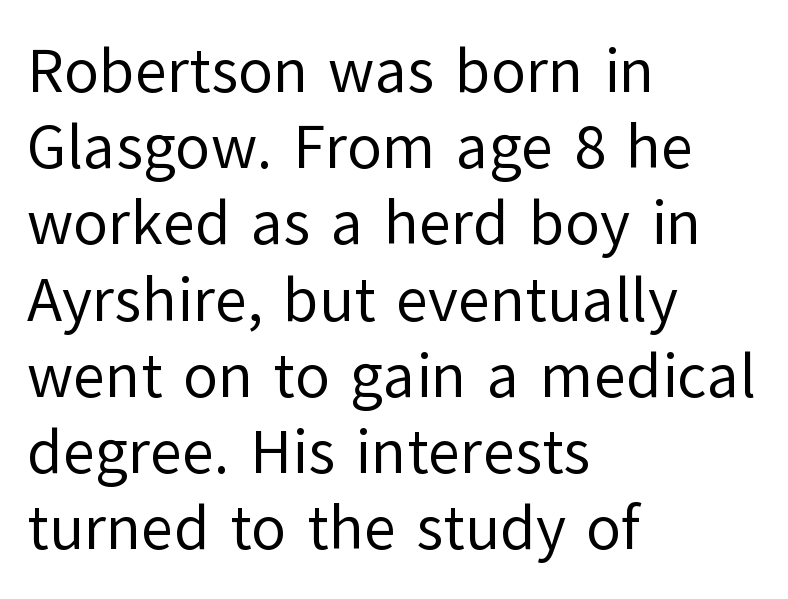
Q: Is the text bold? A: No.
Q: Is the text italic (slanted)? A: No, it is upright.
Q: Is the typeface a serif or a sans-serif typeface? A: Sans-serif.
Q: Is the text underlined? A: No.
Q: How is the paragraph aligned? A: Left-aligned.
Q: Is the spacing between letters normal or unusually wide? A: Normal.
Q: Width (condensed, normal, or wide)? A: Normal.
Q: Stroke contrast? A: Low.
Q: x-height? A: Medium.
Q: Monospaced? A: No.
